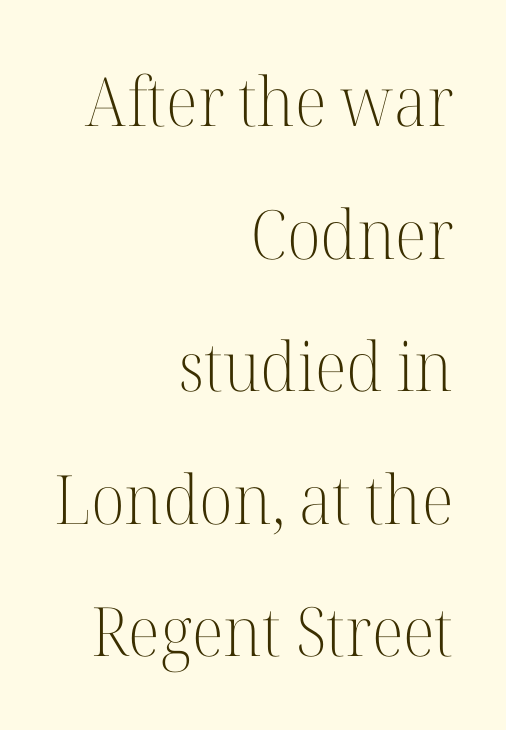
The image shows 68 px light serif type, upright; set right-aligned, loose line spacing (1.95x), normal letter spacing, not underlined; high stroke contrast and a medium x-height.
